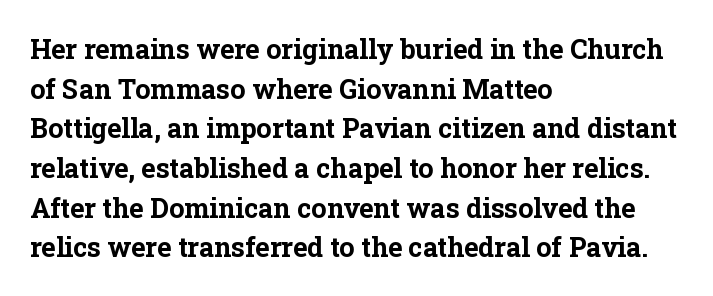
The glyphs are unaccompanied by any horizontal stroke below them. The characters look thick and weighty, a clear bold. Horizontally, the lines are justified to the leading edge only. Successive baselines arrive at the customary interval. Ordinary non-slanted type is in use.
